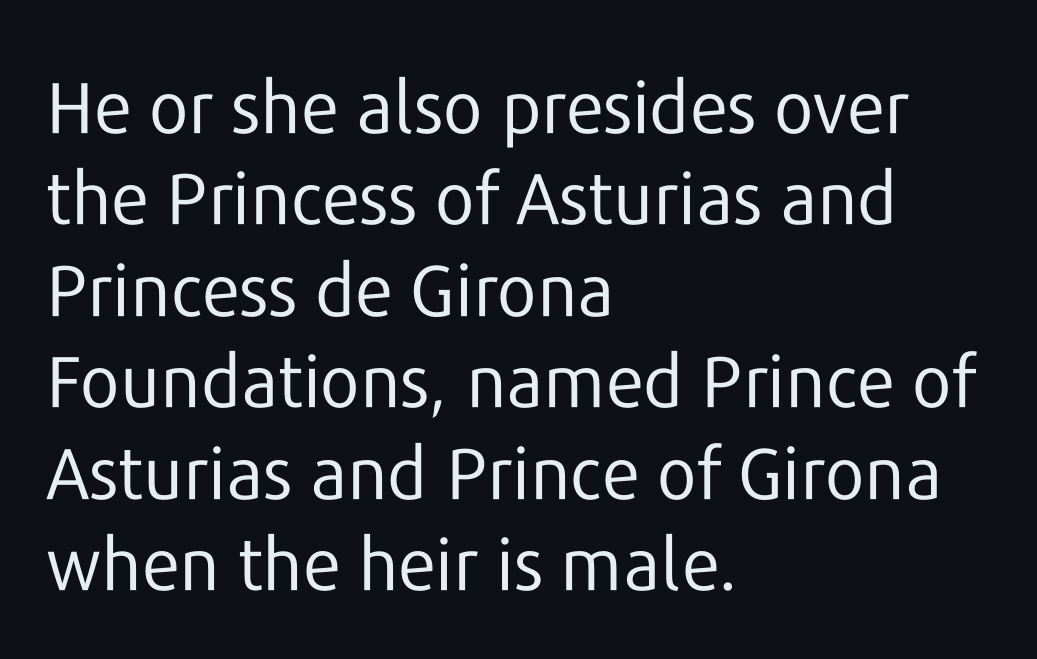
A typesetter would call this proportional, since set widths differ per character. The typesetting does not lean heavy: it is not bold. No extra tracking has been applied to these lines. A typesetter would label this face a sans. Alignment: flush left.
